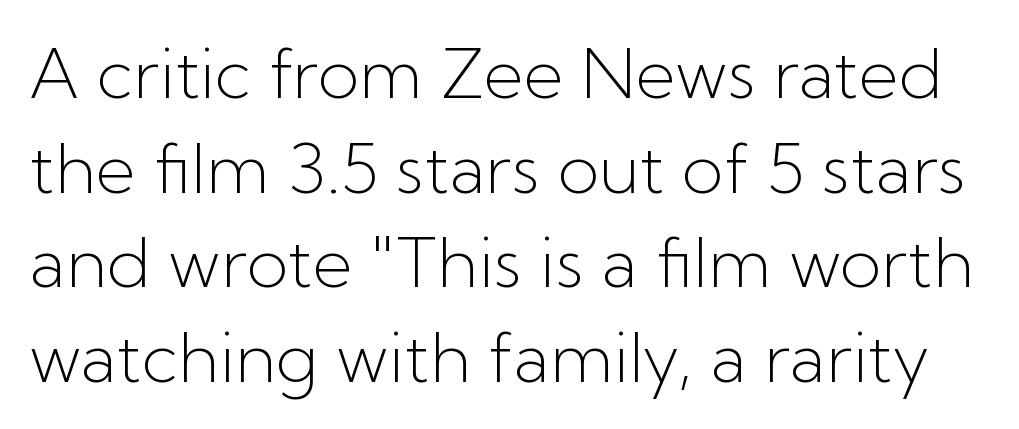
Q: Is the text bold? A: No.
Q: Is the text italic (slanted)? A: No, it is upright.
Q: Is the typeface a serif or a sans-serif typeface? A: Sans-serif.
Q: Is the text underlined? A: No.
Q: Is the spacing between letters normal or unusually wide? A: Normal.
Q: Is the spacing between lines tight, normal or loose? A: Normal.
Q: Width (condensed, normal, or wide)? A: Normal.
Q: Stroke contrast? A: Low.
Q: x-height? A: Medium.
Q: Monospaced? A: No.
